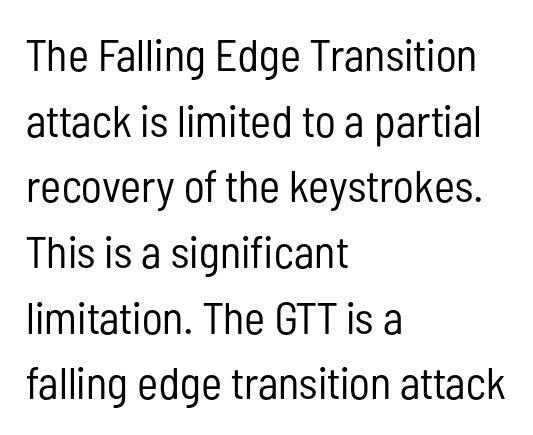
The image shows 45 px regular-weight, condensed sans-serif type, upright; set left-aligned, normal line spacing (1.46x), normal letter spacing, not underlined; low stroke contrast and a medium x-height.
